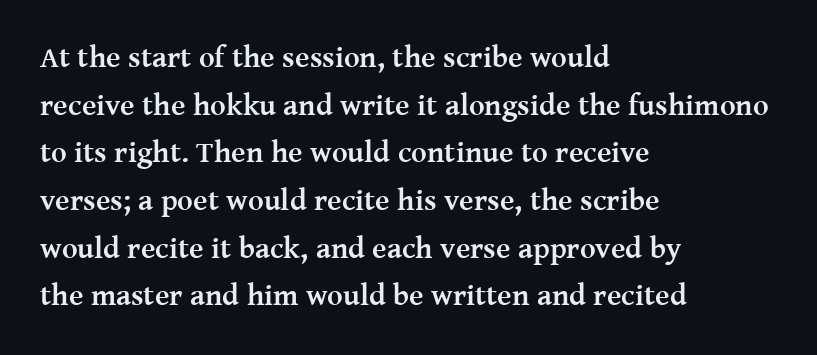
{"serif": "yes", "italic": "no", "bold": "yes", "weight": "semibold", "width": "normal", "stroke_contrast": "medium", "x_height": "medium", "monospaced": "no", "underline": "no", "align": "left", "line_spacing": "normal", "line_spacing_ratio": 1.59, "letter_spacing": "normal", "letter_spacing_em": 0.0, "glyph_px": 30}
